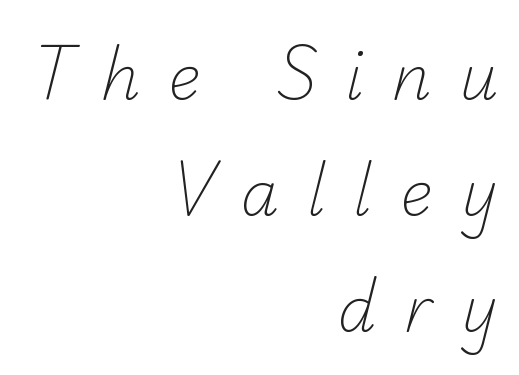
{"serif": "no", "bold": "no", "weight": "light", "width": "normal", "stroke_contrast": "low", "x_height": "small", "monospaced": "no", "underline": "no", "align": "right", "line_spacing": "loose", "line_spacing_ratio": 1.9, "letter_spacing": "wide", "letter_spacing_em": 0.46, "glyph_px": 61}
